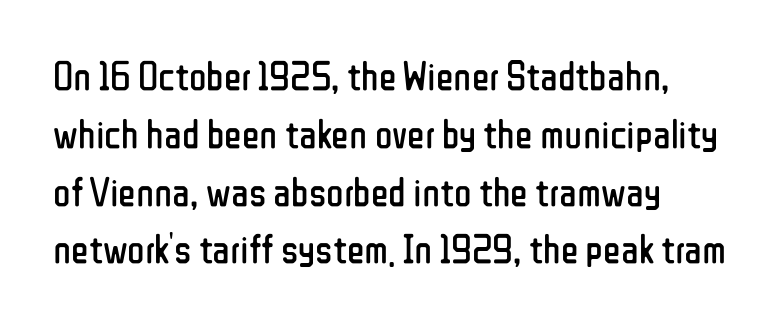
The image shows 41 px regular-weight, condensed sans-serif type, upright; set left-aligned, normal line spacing (1.41x), normal letter spacing, not underlined; low stroke contrast and a medium x-height.
